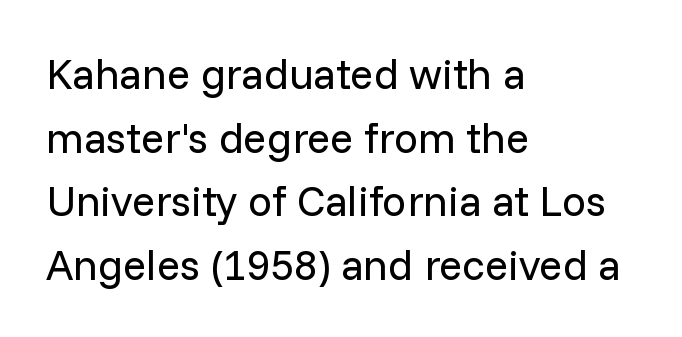
Q: Is the text bold? A: No.
Q: Is the text italic (slanted)? A: No, it is upright.
Q: Is the typeface a serif or a sans-serif typeface? A: Sans-serif.
Q: Is the text underlined? A: No.
Q: How is the paragraph aligned? A: Left-aligned.
Q: Is the spacing between letters normal or unusually wide? A: Normal.
Q: Is the spacing between lines tight, normal or loose? A: Normal.
Q: Width (condensed, normal, or wide)? A: Normal.
Q: Stroke contrast? A: Low.
Q: x-height? A: Medium.
Q: Monospaced? A: No.
